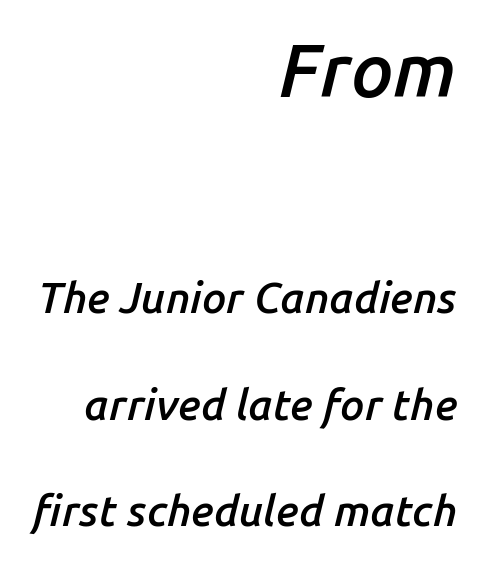
{"italic": "yes", "lean": "right", "slant_degrees": 14, "bold": "semi", "weight": "semibold", "width": "normal", "stroke_contrast": "low", "x_height": "medium", "monospaced": "no", "underline": "no", "align": "right", "line_spacing": "loose", "line_spacing_ratio": 2.48, "letter_spacing": "normal", "letter_spacing_em": 0.0, "larger_block": "first", "size_ratio": 1.74, "glyph_px": 75}
